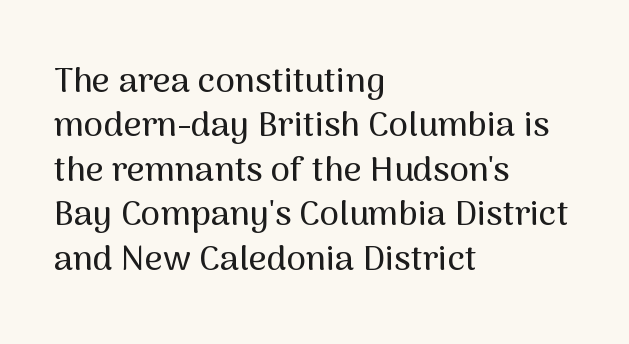
Q: Is the text italic (slanted)? A: No, it is upright.
Q: Is the typeface a serif or a sans-serif typeface? A: Sans-serif.
Q: Is the text underlined? A: No.
Q: How is the paragraph aligned? A: Left-aligned.
Q: Is the spacing between letters normal or unusually wide? A: Normal.
Q: Is the spacing between lines tight, normal or loose? A: Normal.
Q: Width (condensed, normal, or wide)? A: Normal.
Q: Stroke contrast? A: Medium.
Q: x-height? A: Medium.
Q: Monospaced? A: No.
